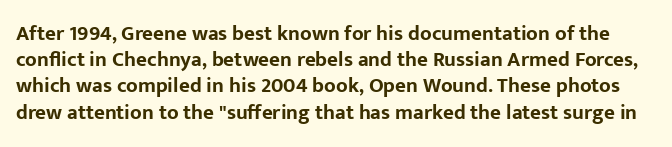
Q: Is the text bold? A: Yes.
Q: Is the text italic (slanted)? A: No, it is upright.
Q: Is the text underlined? A: No.
Q: Is the spacing between letters normal or unusually wide? A: Normal.
Q: Is the spacing between lines tight, normal or loose? A: Normal.
